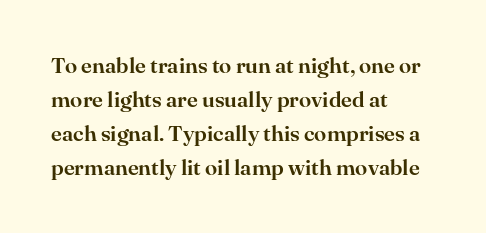
{"italic": "no", "underline": "no", "align": "left", "line_spacing": "normal", "line_spacing_ratio": 1.55, "letter_spacing": "normal", "letter_spacing_em": 0.0, "glyph_px": 22}
